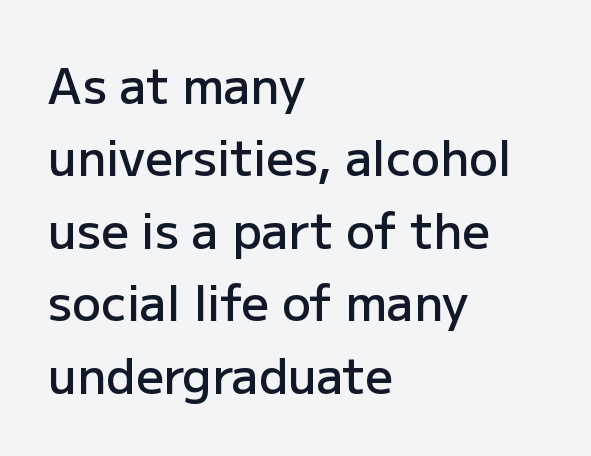
The image shows 48 px semibold sans-serif type, upright; set left-aligned, normal line spacing (1.51x), normal letter spacing, not underlined; low stroke contrast and a medium x-height.
